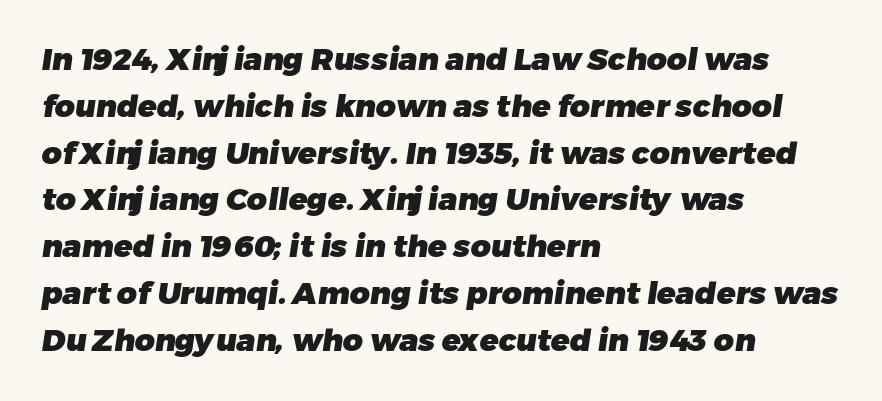
{"serif": "no", "bold": "yes", "weight": "heavy", "width": "normal", "stroke_contrast": "low", "x_height": "medium", "monospaced": "no", "underline": "no", "align": "left", "line_spacing": "normal", "line_spacing_ratio": 1.51, "letter_spacing": "normal", "letter_spacing_em": 0.0, "glyph_px": 31}
